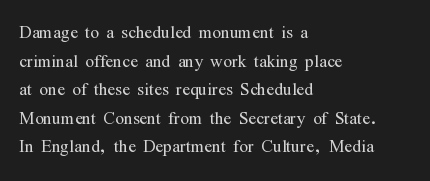
Q: Is the text bold? A: No.
Q: Is the text italic (slanted)? A: No, it is upright.
Q: Is the text underlined? A: No.
Q: How is the paragraph aligned? A: Left-aligned.
Q: Is the spacing between letters normal or unusually wide? A: Normal.
